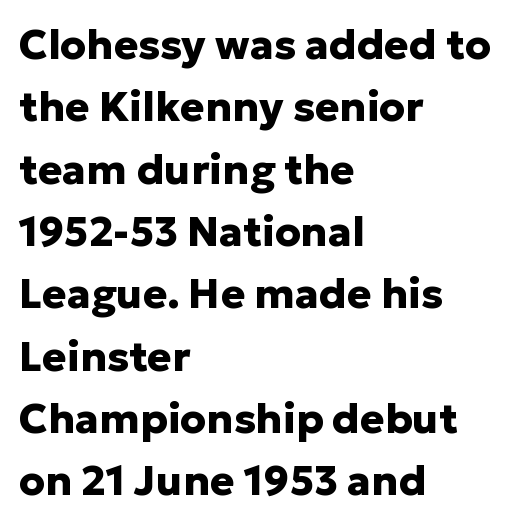
{"serif": "no", "italic": "no", "bold": "yes", "weight": "heavy", "width": "normal", "stroke_contrast": "low", "x_height": "medium", "monospaced": "no", "underline": "no", "align": "left", "line_spacing": "normal", "line_spacing_ratio": 1.52, "letter_spacing": "normal", "letter_spacing_em": 0.0, "glyph_px": 41}
